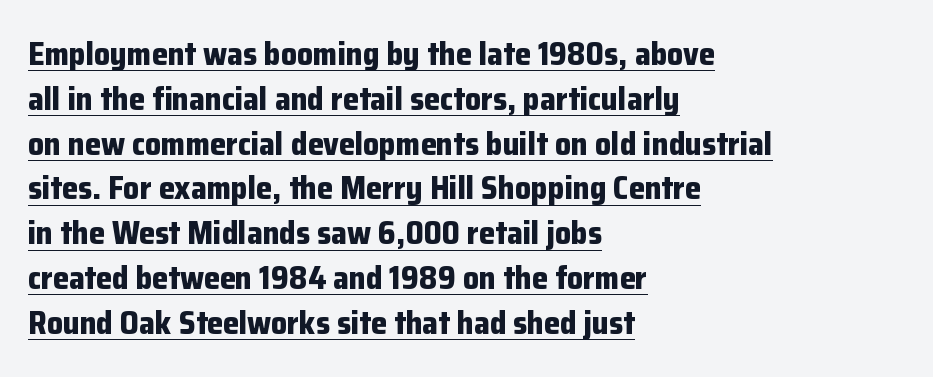
{"serif": "no", "italic": "no", "bold": "yes", "weight": "bold", "width": "normal", "stroke_contrast": "low", "x_height": "medium", "monospaced": "no", "underline": "yes", "align": "left", "line_spacing": "normal", "line_spacing_ratio": 1.4, "letter_spacing": "normal", "letter_spacing_em": 0.0, "glyph_px": 32}
